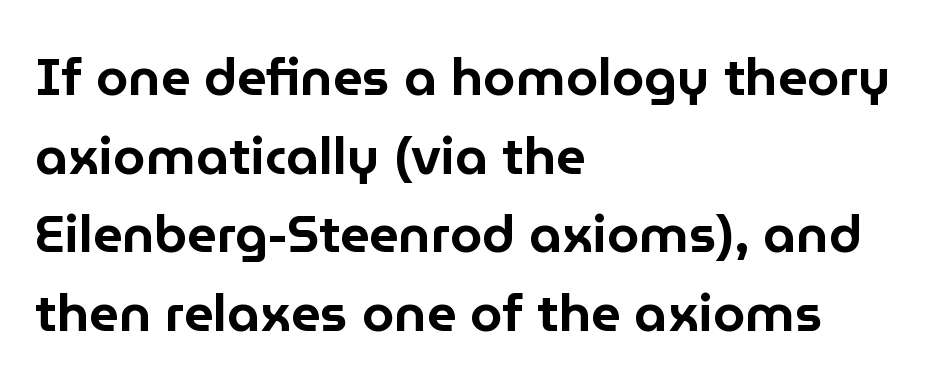
The leading is moderate, giving the passage an even texture. The typesetter chose a ragged-right arrangement here. The face used here is a sans, in the tradition of grotesques and geometrics. Do the letters lean? They stand straight. The letters sit at their default tracking, neither squeezed nor spread. Quick note: underline off.
